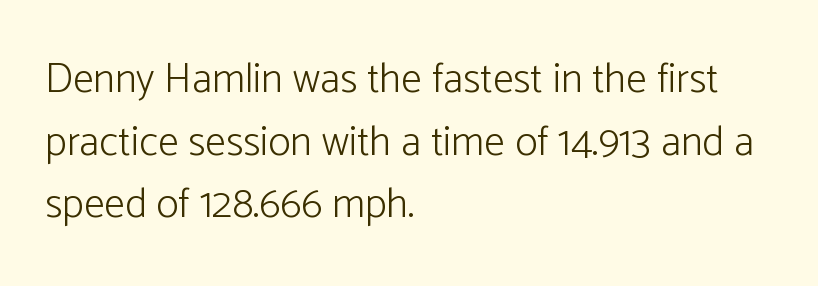
Q: Is the text bold? A: No.
Q: Is the text italic (slanted)? A: No, it is upright.
Q: Is the typeface a serif or a sans-serif typeface? A: Sans-serif.
Q: Is the text underlined? A: No.
Q: How is the paragraph aligned? A: Left-aligned.
Q: Is the spacing between letters normal or unusually wide? A: Normal.
Q: Is the spacing between lines tight, normal or loose? A: Normal.
Q: Width (condensed, normal, or wide)? A: Normal.
Q: Stroke contrast? A: Low.
Q: x-height? A: Medium.
Q: Monospaced? A: No.
